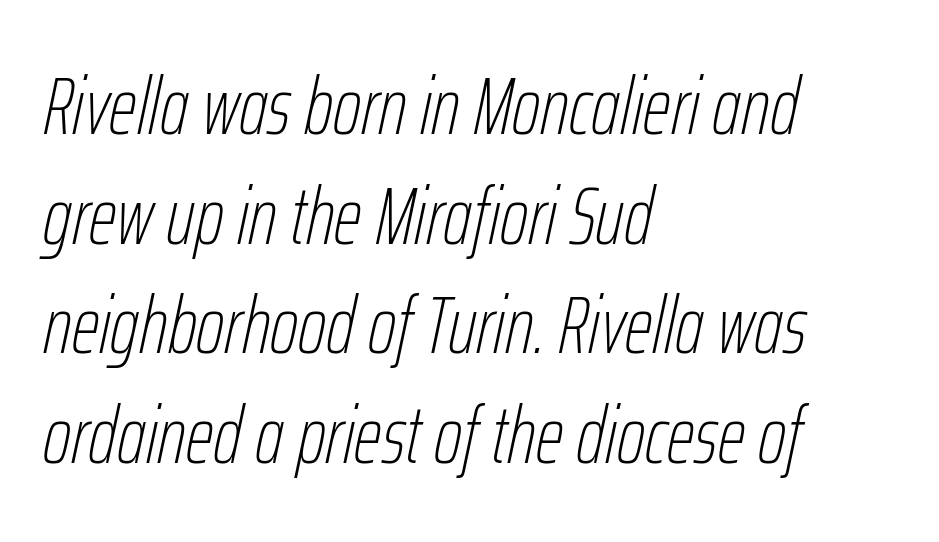
Q: Is the text bold? A: No.
Q: Is the text italic (slanted)? A: Yes, it leans right by about 12 degrees.
Q: Is the text underlined? A: No.
Q: How is the paragraph aligned? A: Left-aligned.
Q: Is the spacing between letters normal or unusually wide? A: Normal.
Q: Is the spacing between lines tight, normal or loose? A: Normal.
Q: Width (condensed, normal, or wide)? A: Condensed.
Q: Stroke contrast? A: Low.
Q: x-height? A: Medium.
Q: Monospaced? A: No.
